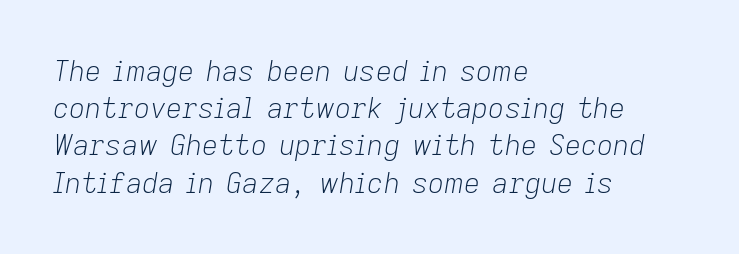
The image shows 28 px light type, italic (leaning right); set left-aligned, normal line spacing (1.33x), normal letter spacing, not underlined; low stroke contrast and a medium x-height.
